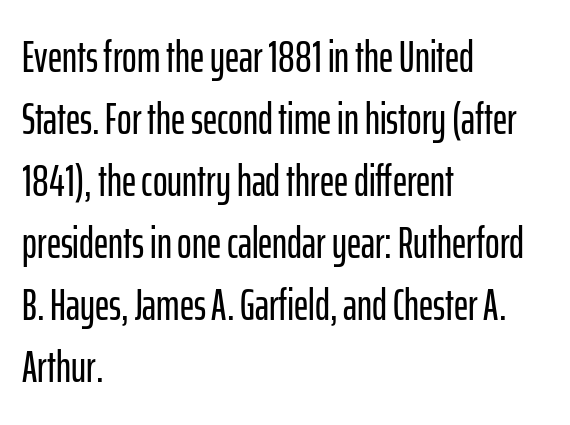
This is sans-serif lettering, the kind often seen on screens and signage. Just letters on the line, the space beneath them empty. Quick note: not italic, upright. Note the varied advance widths — an 'i' is clearly narrower than an 'm'. Summary of vertical rhythm: regular, with standard interline spacing.
